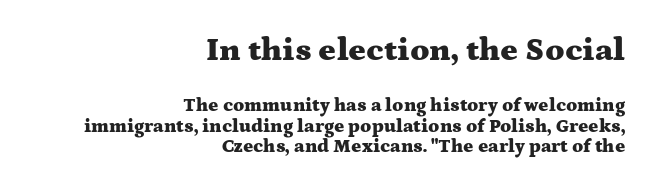
{"serif": "yes", "italic": "no", "bold": "yes", "weight": "heavy", "width": "wide", "stroke_contrast": "medium", "x_height": "medium", "monospaced": "no", "underline": "no", "align": "right", "line_spacing": "tight", "line_spacing_ratio": 1.1, "letter_spacing": "normal", "letter_spacing_em": 0.0, "larger_block": "first", "size_ratio": 1.74, "glyph_px": 33}
